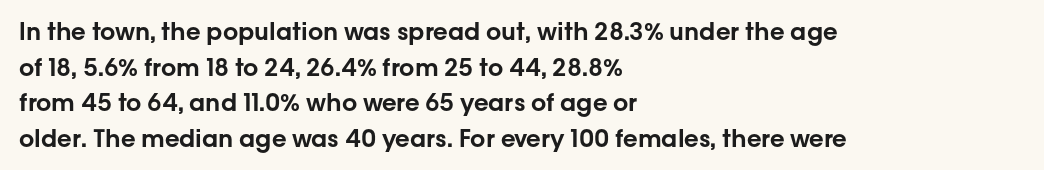
{"italic": "no", "underline": "no", "align": "left", "line_spacing": "normal", "line_spacing_ratio": 1.48, "letter_spacing": "normal", "letter_spacing_em": 0.0, "glyph_px": 24}
